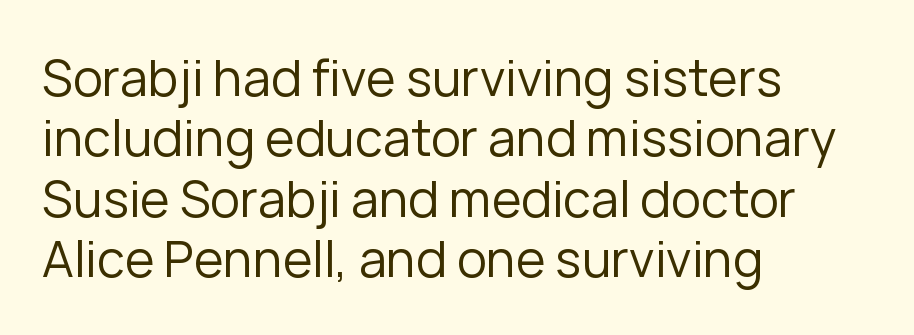
The image shows 50 px regular-weight sans-serif type, upright; set left-aligned, line spacing 1.21x, normal letter spacing, not underlined; low stroke contrast and a medium x-height.
